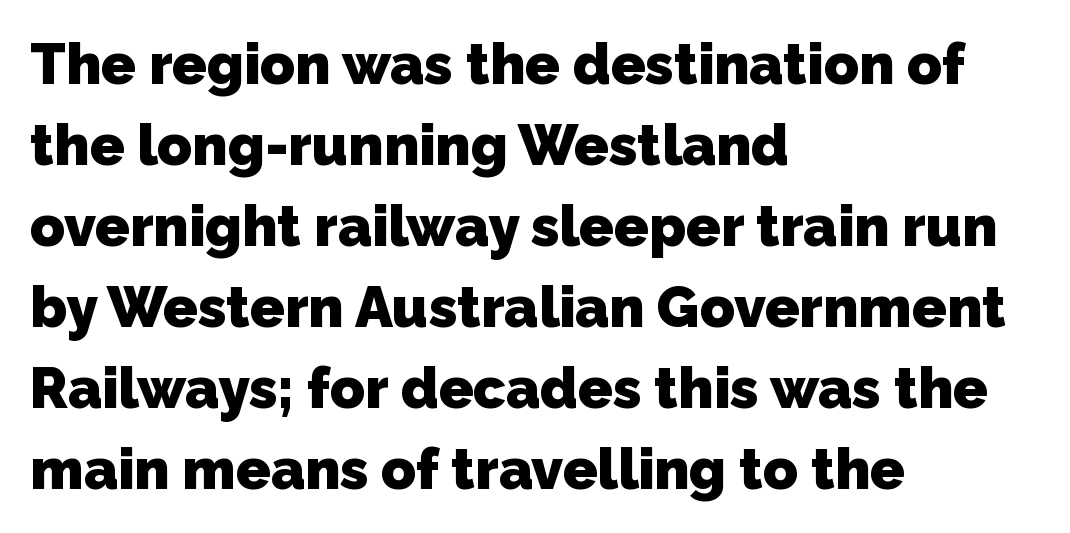
Q: Is the text bold? A: Yes.
Q: Is the typeface a serif or a sans-serif typeface? A: Sans-serif.
Q: Is the text underlined? A: No.
Q: How is the paragraph aligned? A: Left-aligned.
Q: Is the spacing between letters normal or unusually wide? A: Normal.
Q: Is the spacing between lines tight, normal or loose? A: Normal.
Q: Width (condensed, normal, or wide)? A: Normal.
Q: Stroke contrast? A: Low.
Q: x-height? A: Medium.
Q: Monospaced? A: No.
